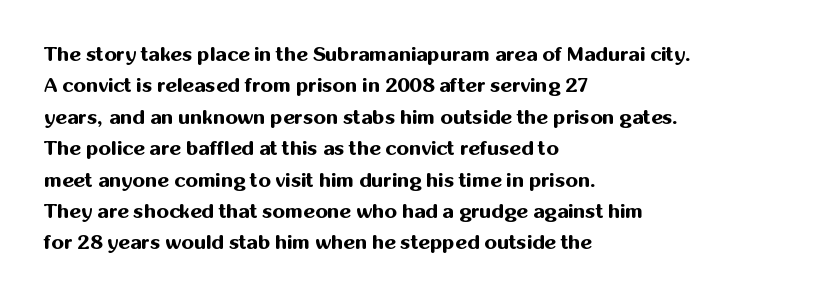
Ascenders rise straight up at ninety degrees. Just letters on the line, the space beneath them empty. Normally led — the rows are evenly, conventionally spaced. Here the glyphs are tracked normally, forming tight word shapes. The characters look thick and weighty, a clear bold.
